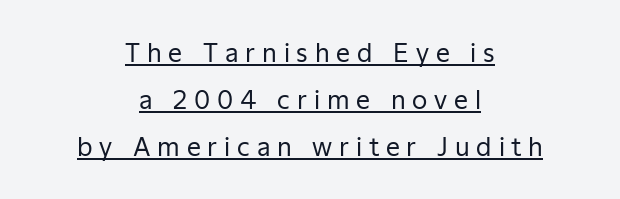
{"italic": "no", "bold": "no", "underline": "yes", "align": "center", "line_spacing_ratio": 1.88, "letter_spacing": "wide", "letter_spacing_em": 0.27, "glyph_px": 25}
